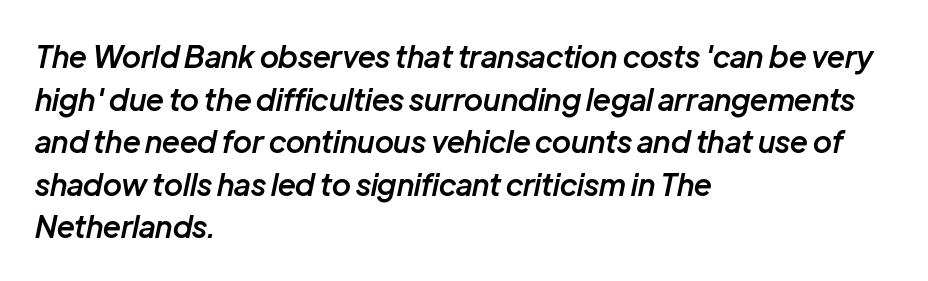
{"italic": "yes", "lean": "right", "slant_degrees": 12, "bold": "semi", "weight": "semibold", "width": "normal", "stroke_contrast": "low", "x_height": "medium", "monospaced": "no", "underline": "no", "align": "left", "line_spacing": "normal", "line_spacing_ratio": 1.42, "letter_spacing": "normal", "letter_spacing_em": 0.0, "glyph_px": 30}
